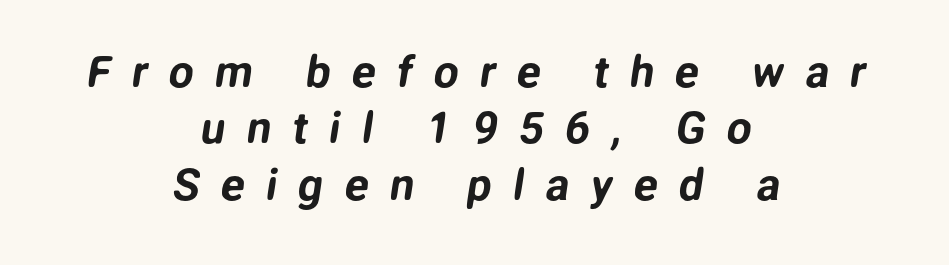
{"serif": "no", "width": "normal", "stroke_contrast": "low", "x_height": "medium", "monospaced": "no", "underline": "no", "align": "center", "line_spacing": "normal", "line_spacing_ratio": 1.28, "letter_spacing": "wide", "letter_spacing_em": 0.48, "glyph_px": 44}
